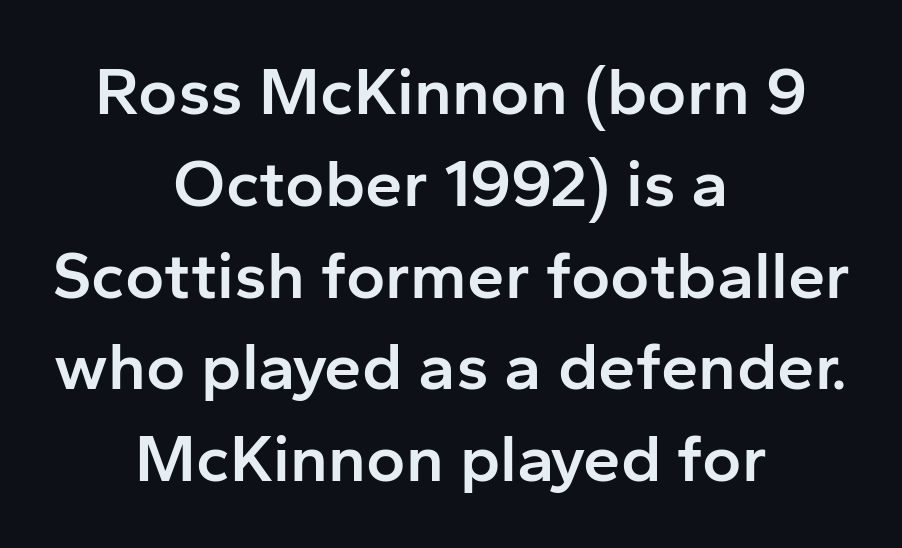
The image shows 67 px semibold sans-serif type, upright; set centered, normal line spacing (1.37x), normal letter spacing, not underlined; low stroke contrast and a medium x-height.
